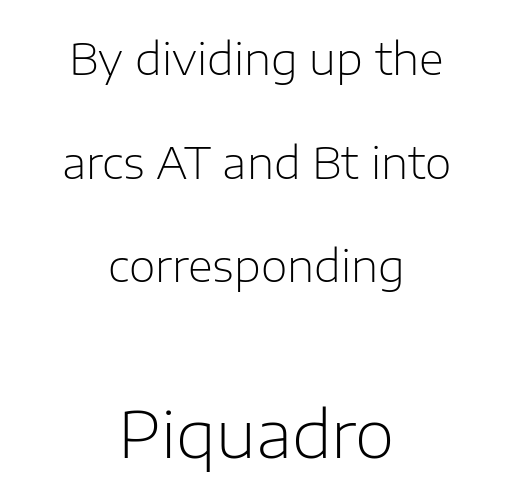
Q: Is the text bold? A: No.
Q: Is the text italic (slanted)? A: No, it is upright.
Q: Is the typeface a serif or a sans-serif typeface? A: Sans-serif.
Q: Is the text underlined? A: No.
Q: How is the paragraph aligned? A: Centered.
Q: Is the spacing between letters normal or unusually wide? A: Normal.
Q: Is the spacing between lines tight, normal or loose? A: Loose.
Q: Which block of text is set in a larger size, the first (top) or the second (bottom)? A: The second (bottom) one.
Q: Width (condensed, normal, or wide)? A: Normal.
Q: Stroke contrast? A: Low.
Q: x-height? A: Medium.
Q: Monospaced? A: No.
